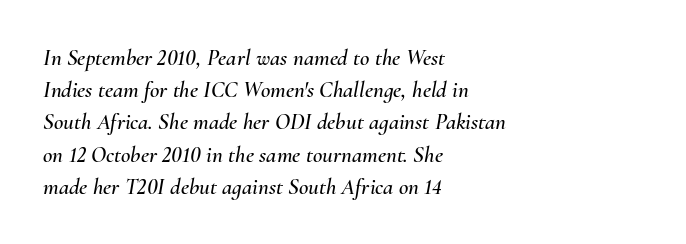
Descenders hang freely into open space. Honestly, the letter spacing is just normal — you wouldn't notice it. Notice how descenders clear the ascenders below comfortably — that's standard leading. These lines are set flush left with a ragged right edge.
